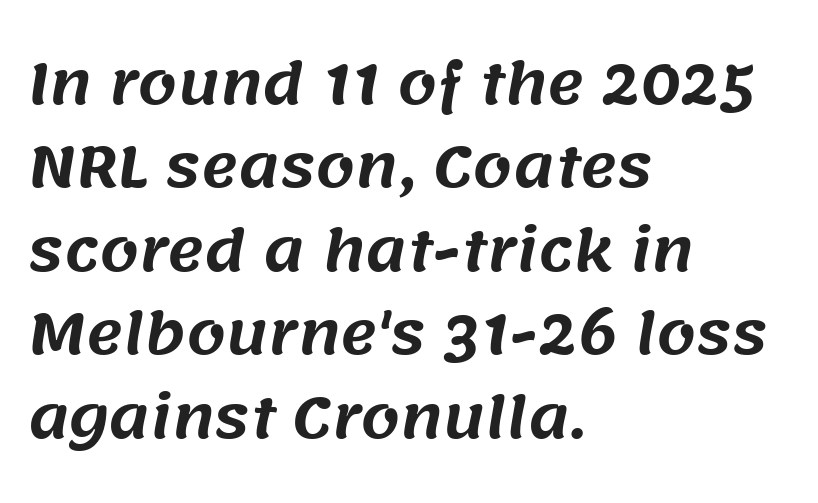
The image shows 56 px sans-serif type; set left-aligned, normal line spacing (1.49x), normal letter spacing, not underlined; medium stroke contrast and a large x-height.
